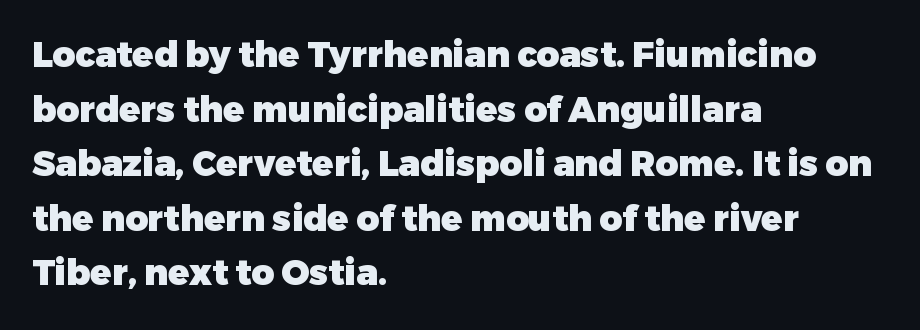
Q: Is the text bold? A: Yes.
Q: Is the text italic (slanted)? A: No, it is upright.
Q: Is the typeface a serif or a sans-serif typeface? A: Sans-serif.
Q: Is the text underlined? A: No.
Q: How is the paragraph aligned? A: Left-aligned.
Q: Is the spacing between letters normal or unusually wide? A: Normal.
Q: Is the spacing between lines tight, normal or loose? A: Normal.
Q: Width (condensed, normal, or wide)? A: Normal.
Q: Stroke contrast? A: Low.
Q: x-height? A: Medium.
Q: Monospaced? A: No.
